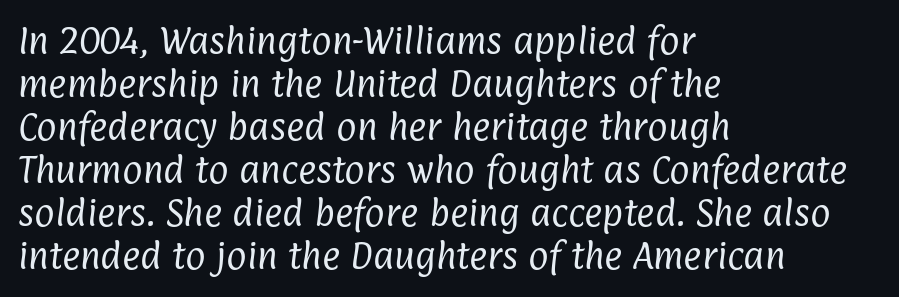
The image shows 31 px regular-weight, condensed sans-serif type; set left-aligned, normal line spacing (1.39x), normal letter spacing, not underlined; low stroke contrast and a medium x-height.
